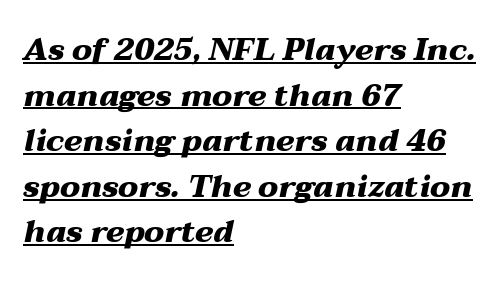
{"italic": "yes", "lean": "right", "slant_degrees": 12, "bold": "yes", "weight": "heavy", "width": "wide", "stroke_contrast": "medium", "x_height": "medium", "monospaced": "no", "underline": "yes", "align": "left", "line_spacing": "normal", "line_spacing_ratio": 1.47, "letter_spacing": "normal", "letter_spacing_em": 0.0, "glyph_px": 31}
